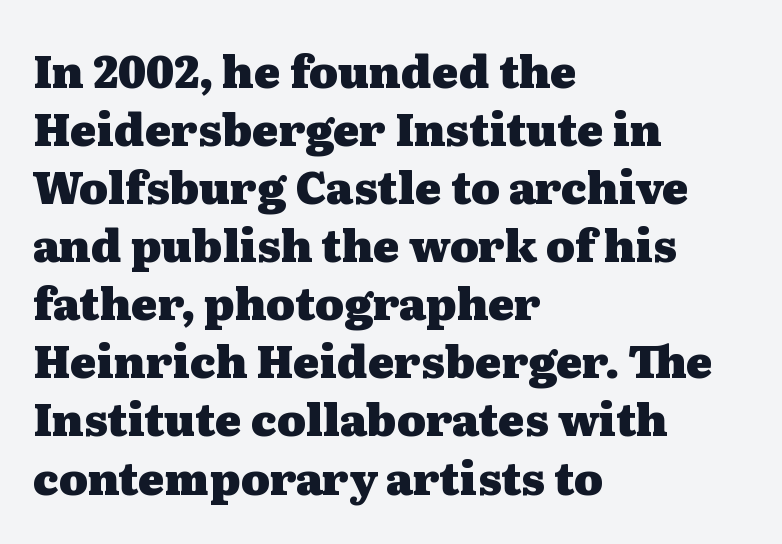
The image shows 44 px heavy, wide serif type, upright; set left-aligned, normal line spacing (1.32x), normal letter spacing, not underlined; medium stroke contrast and a medium x-height.
